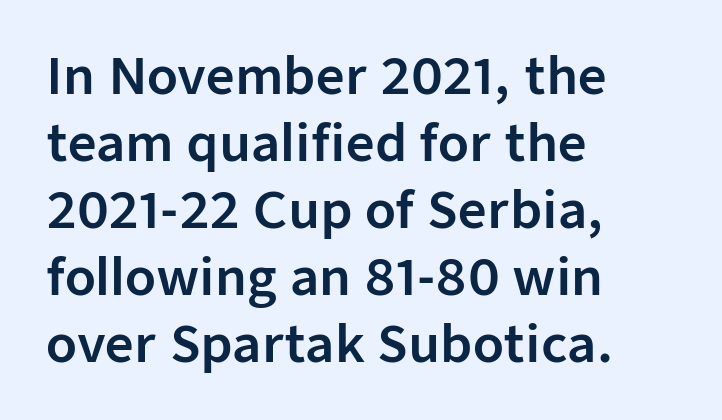
The image shows 50 px sans-serif type, upright; set left-aligned, normal line spacing (1.34x), normal letter spacing, not underlined; low stroke contrast and a medium x-height.
